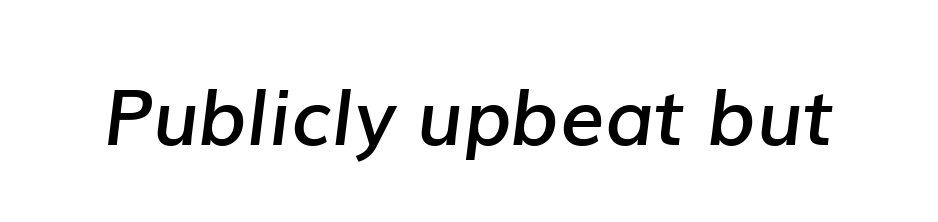
The image shows 78 px semibold type, italic (leaning right); set normal letter spacing, not underlined; low stroke contrast and a medium x-height.
